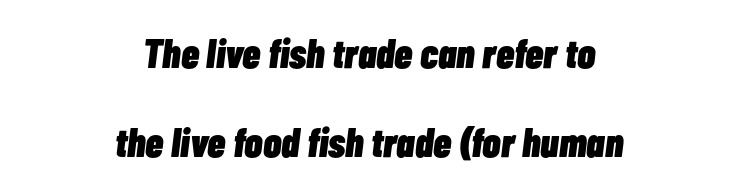
{"italic": "yes", "lean": "right", "slant_degrees": 7, "bold": "yes", "weight": "heavy", "width": "condensed", "stroke_contrast": "low", "x_height": "medium", "monospaced": "no", "underline": "no", "align": "center", "line_spacing": "loose", "line_spacing_ratio": 2.16, "letter_spacing": "normal", "letter_spacing_em": 0.0, "glyph_px": 41}
